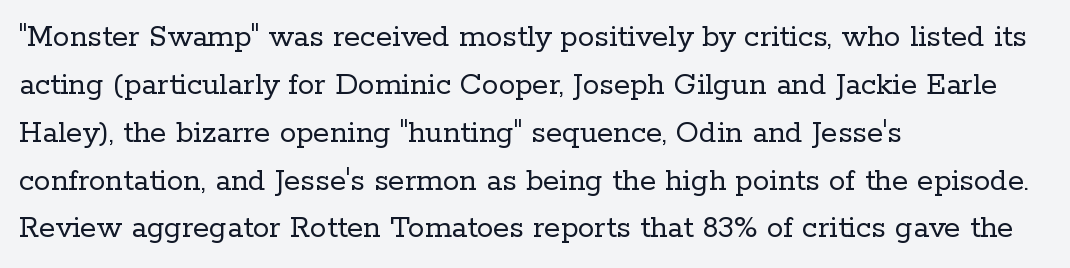
The image shows 33 px regular-weight serif type, upright; set left-aligned, normal line spacing (1.45x), normal letter spacing, not underlined; low stroke contrast and a medium x-height.
